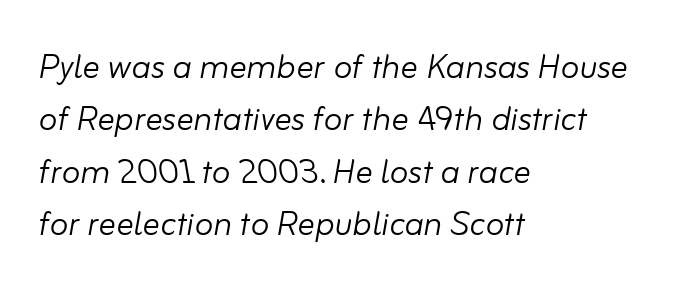
The image shows 43 px light type, italic (leaning right); set left-aligned, line spacing 1.22x, normal letter spacing, not underlined; low stroke contrast and a small x-height.
